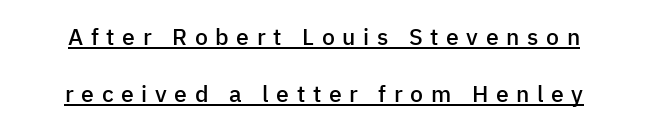
The image shows 23 px text type, upright; set loose line spacing (2.47x), unusually wide letter spacing (+0.33 em), underlined.
